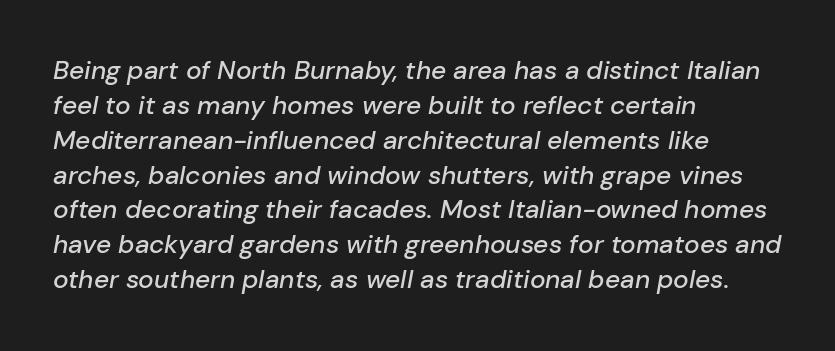
{"italic": "yes", "lean": "right", "slant_degrees": 10, "underline": "no", "align": "left", "line_spacing": "normal", "line_spacing_ratio": 1.34, "letter_spacing": "normal", "letter_spacing_em": 0.0, "glyph_px": 26}
